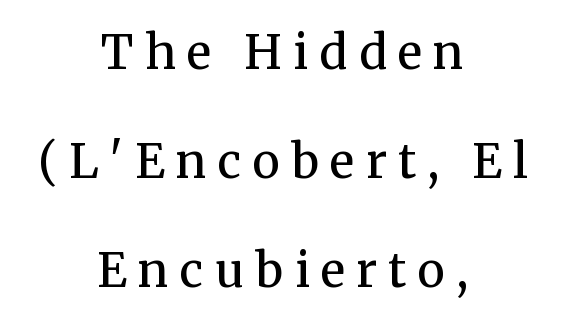
Is the type heavy? It reads as light-to-regular instead. Plain, unruled lines of type. Caption: multi-line text, centered on the measure. This sample trades compactness for vertical openness between lines.
